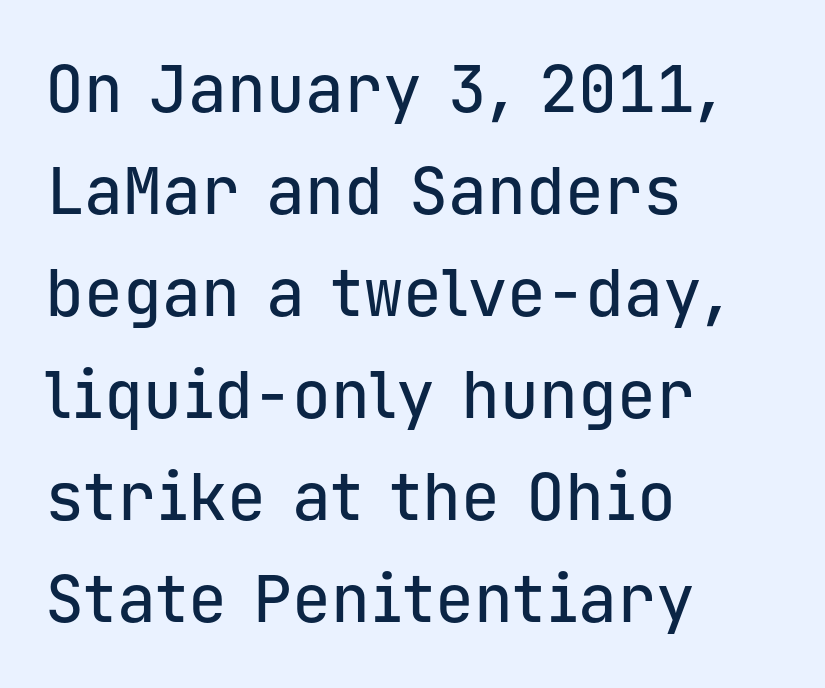
{"serif": "no", "italic": "no", "width": "normal", "stroke_contrast": "low", "x_height": "medium", "monospaced": "yes", "underline": "no", "align": "left", "line_spacing": "normal", "line_spacing_ratio": 1.57, "letter_spacing": "normal", "letter_spacing_em": 0.0, "glyph_px": 65}
